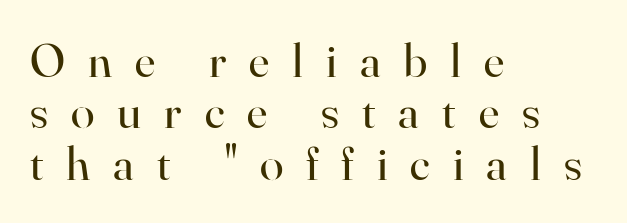
The image shows 48 px regular-weight serif type, upright; set left-aligned, tight line spacing (1.07x), unusually wide letter spacing (+0.48 em), not underlined; high stroke contrast and a small x-height.
